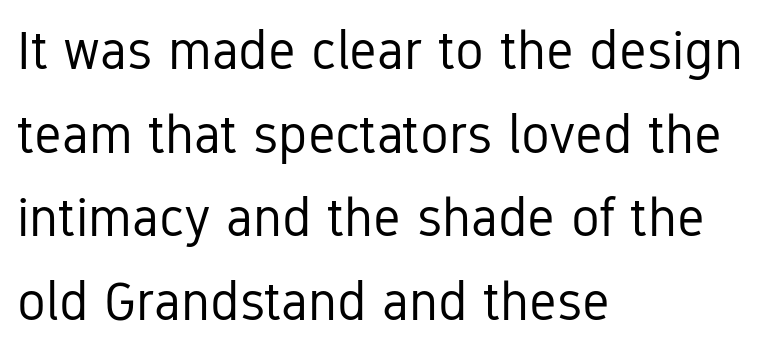
The image shows 54 px regular-weight, condensed sans-serif type, upright; set left-aligned, normal line spacing (1.55x), normal letter spacing, not underlined; low stroke contrast and a medium x-height.
